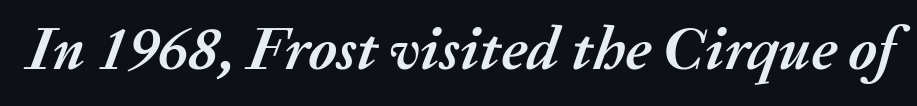
The image shows 61 px semibold type, italic (leaning right); set normal letter spacing, not underlined; medium stroke contrast and a medium x-height.
